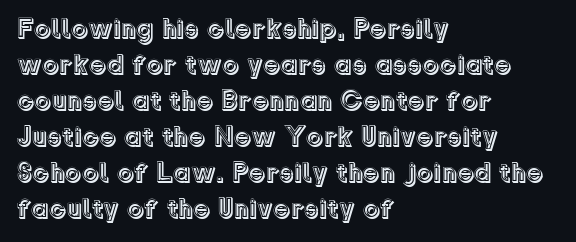
Vertically, the passage feels balanced, rows spaced as you'd expect. The face used here is rendered with its standard letterfit. The words here are not underlined. Posture: straight, roman, zero tilt.
